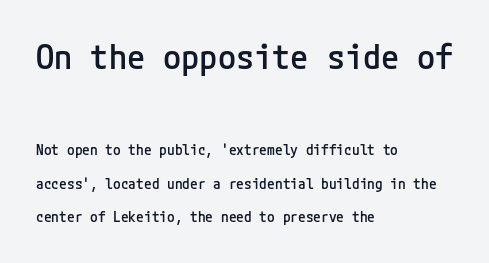
{"serif": "no", "italic": "no", "bold": "semi", "weight": "semibold", "width": "normal", "stroke_contrast": "low", "x_height": "medium", "underline": "no", "align": "left", "line_spacing": "loose", "line_spacing_ratio": 2.39, "letter_spacing": "normal", "letter_spacing_em": 0.0, "larger_block": "first", "size_ratio": 2.36, "glyph_px": 33}
